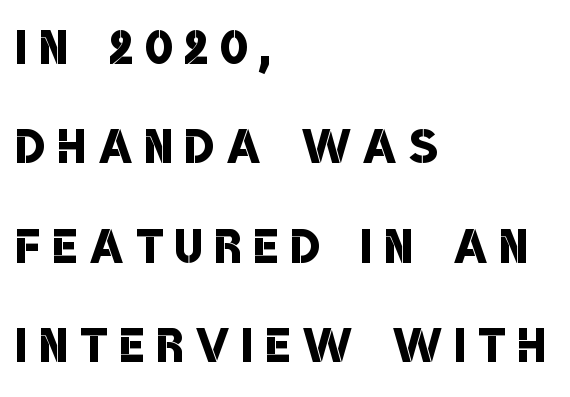
{"serif": "no", "bold": "semi", "weight": "semibold", "width": "condensed", "stroke_contrast": "low", "x_height": "large", "monospaced": "no", "underline": "no", "align": "left", "line_spacing": "normal", "line_spacing_ratio": 1.53, "letter_spacing": "wide", "letter_spacing_em": 0.2, "glyph_px": 65}
